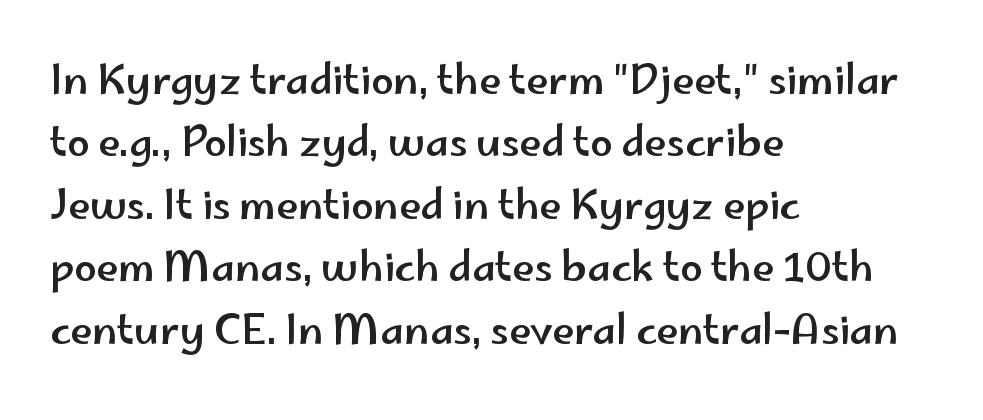
The face used here is proportionally spaced, like ordinary book or web type. The compositor pushed each line to the left boundary. Nope, not italic — everything's standing straight. Words appear dense and cohesive because spacing is normal. Serifs: no, the terminals of the letterforms are clean.
